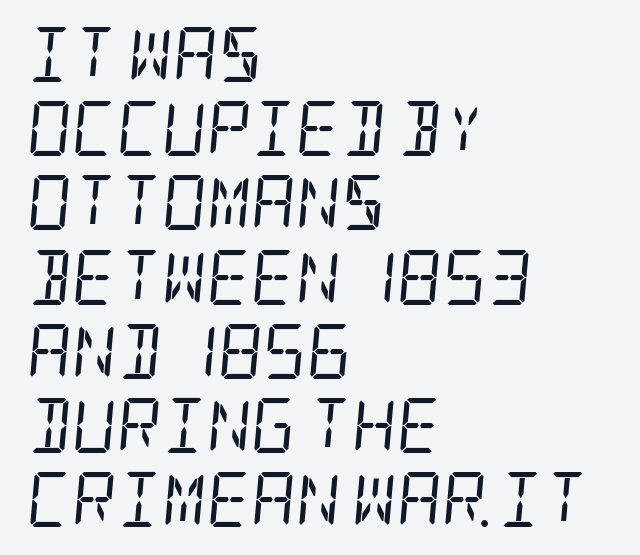
The image shows 55 px regular-weight, condensed serif type, italic (leaning right); set left-aligned, normal line spacing (1.35x), normal letter spacing, not underlined; low stroke contrast and a large x-height.
